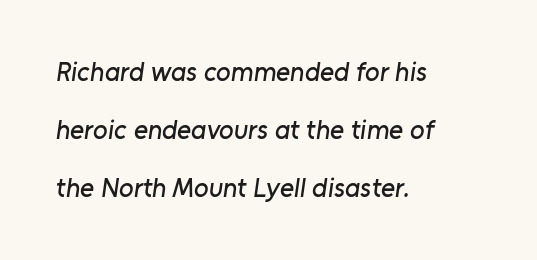
The image shows 27 px text type; set left-aligned, loose line spacing (2.15x), normal letter spacing, not underlined.
